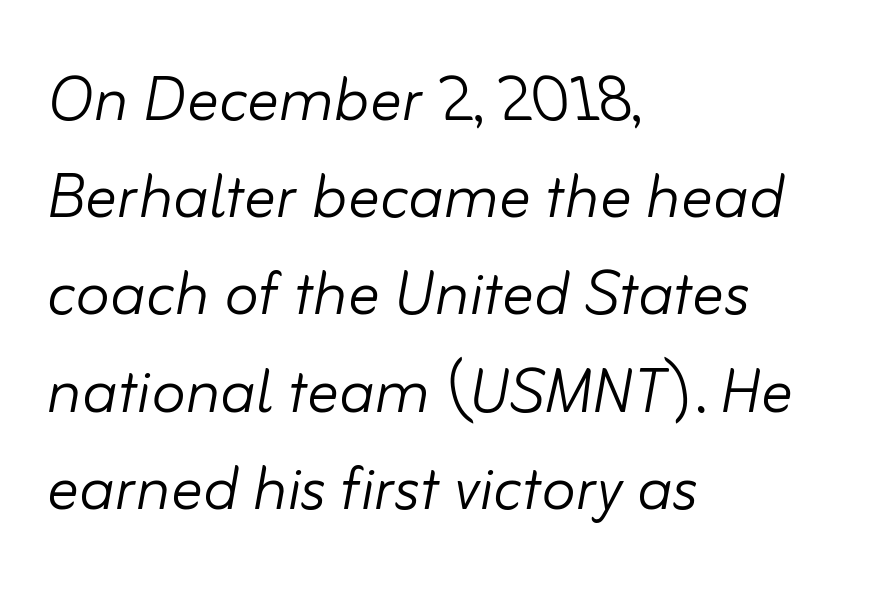
Q: Is the text bold? A: No.
Q: Is the text italic (slanted)? A: Yes, it leans right by about 10 degrees.
Q: Is the text underlined? A: No.
Q: How is the paragraph aligned? A: Left-aligned.
Q: Is the spacing between letters normal or unusually wide? A: Normal.
Q: Width (condensed, normal, or wide)? A: Normal.
Q: Stroke contrast? A: Low.
Q: x-height? A: Small.
Q: Monospaced? A: No.
